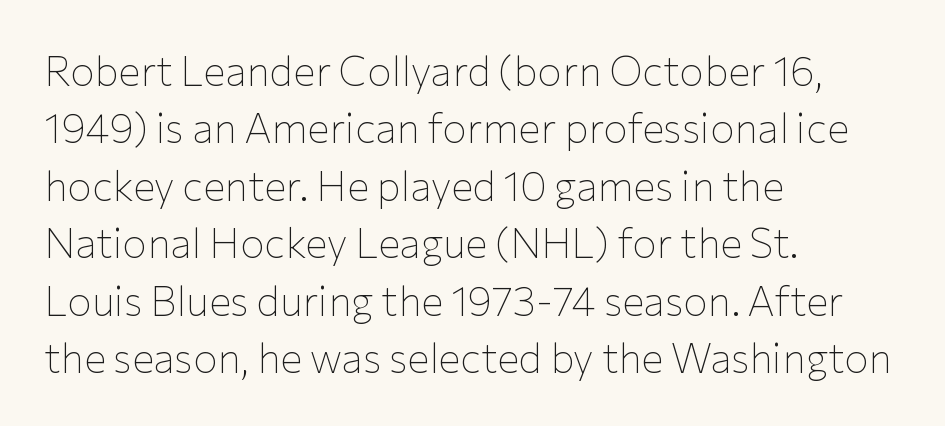
The image shows 41 px thin sans-serif type, upright; set left-aligned, normal line spacing (1.4x), normal letter spacing, not underlined; low stroke contrast and a medium x-height.
